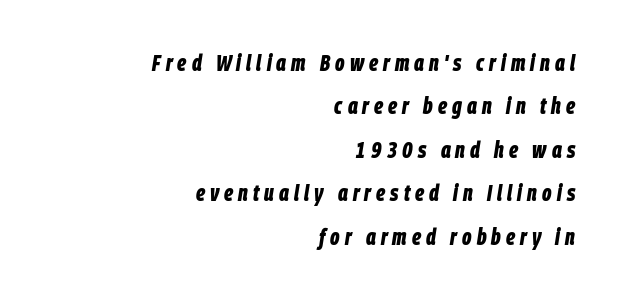
Glyph-to-glyph distance is far greater than everyday printed text. Italic: yes, the glyphs are oblique. Pretty heavy lettering here — definitely bold. Glance below the letters and you will spot only blank space. The compositor pushed each line to the right boundary.
